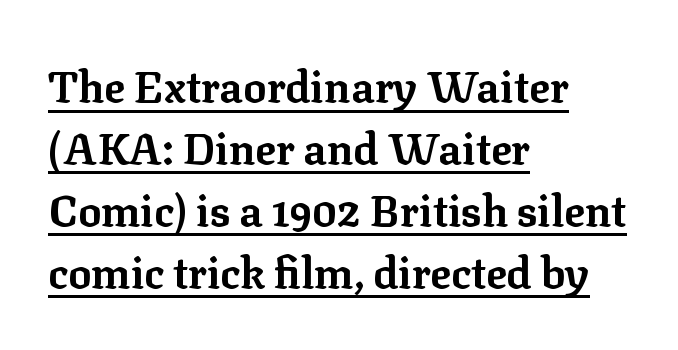
The tracking reads as untouched default to a designer's eye. Baseline-to-baseline distance is the conventional proportion of letter height. Typographic density is high because the face is bold. The text was rendered using a seriffed face with decorative stroke endings. The axis of the letterforms is exactly vertical. Looks like regular typesetting: each glyph gets only the width it needs.
